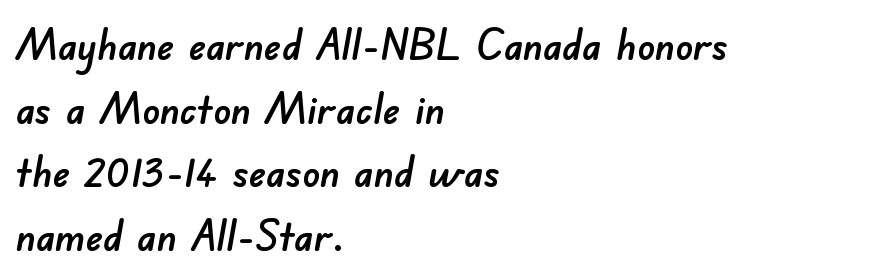
{"serif": "no", "width": "normal", "stroke_contrast": "low", "x_height": "small", "monospaced": "no", "underline": "no", "align": "left", "line_spacing": "normal", "line_spacing_ratio": 1.48, "letter_spacing": "normal", "letter_spacing_em": 0.0, "glyph_px": 43}
